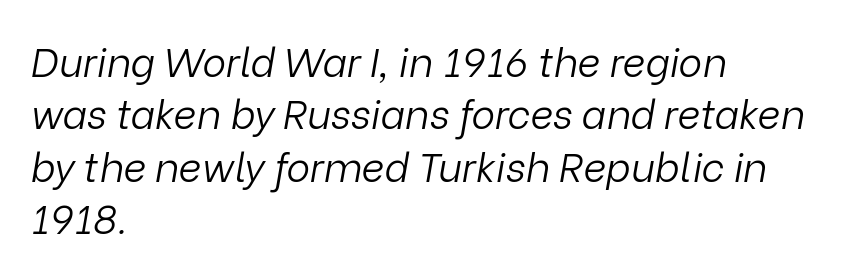
The image shows 40 px light type, italic (leaning right); set left-aligned, normal line spacing (1.31x), normal letter spacing, not underlined; low stroke contrast and a medium x-height.
